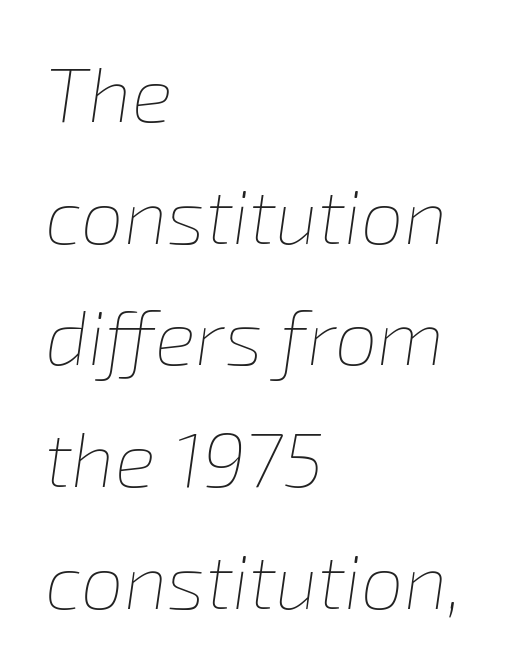
{"italic": "yes", "lean": "right", "slant_degrees": 8, "bold": "no", "weight": "thin", "width": "normal", "stroke_contrast": "low", "x_height": "medium", "monospaced": "no", "underline": "no", "align": "left", "line_spacing": "normal", "line_spacing_ratio": 1.58, "letter_spacing": "normal", "letter_spacing_em": 0.0, "glyph_px": 77}
